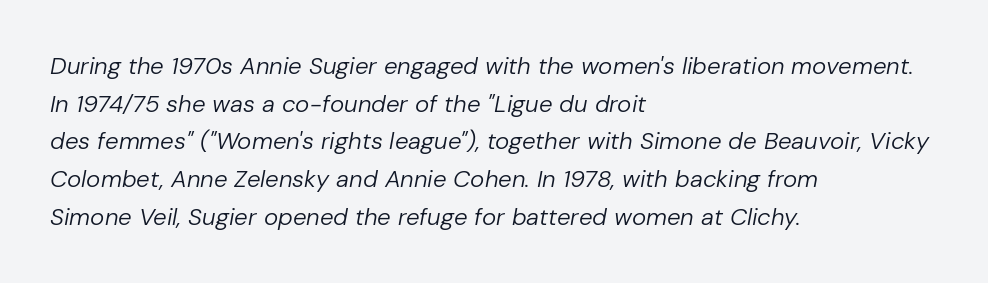
Q: Is the text bold? A: No.
Q: Is the text italic (slanted)? A: Yes, it leans right by about 10 degrees.
Q: Is the text underlined? A: No.
Q: How is the paragraph aligned? A: Left-aligned.
Q: Is the spacing between letters normal or unusually wide? A: Normal.
Q: Is the spacing between lines tight, normal or loose? A: Normal.
